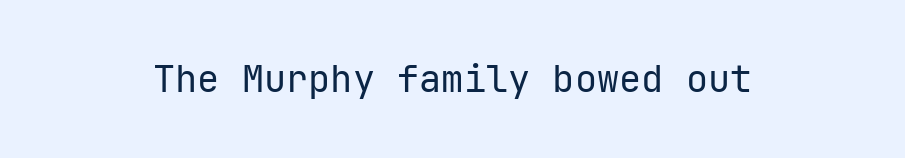
Think standard paragraph weight, or any step lighter than that. The specimen reads as upright at a glance. Monospaced: the letters line up in strict vertical columns. In terms of letterspacing, this is plain default setting. This rendering employs a face without finishing strokes, i.e., a sans-serif. Quick note: underline off.
